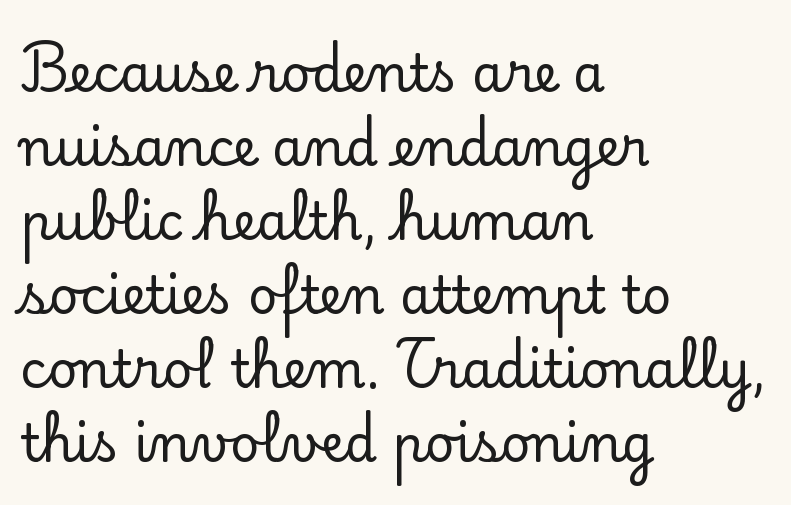
The image shows 51 px serif type, upright; set left-aligned, normal line spacing (1.45x), normal letter spacing, not underlined; low stroke contrast and a small x-height.
